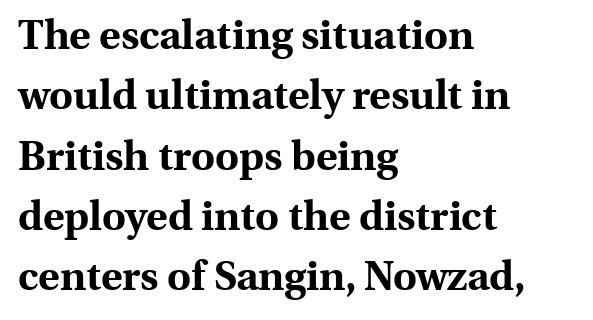
Q: Is the text bold? A: Yes.
Q: Is the text italic (slanted)? A: No, it is upright.
Q: Is the typeface a serif or a sans-serif typeface? A: Serif.
Q: Is the text underlined? A: No.
Q: How is the paragraph aligned? A: Left-aligned.
Q: Is the spacing between letters normal or unusually wide? A: Normal.
Q: Is the spacing between lines tight, normal or loose? A: Normal.
Q: Width (condensed, normal, or wide)? A: Normal.
Q: x-height? A: Medium.
Q: Monospaced? A: No.
